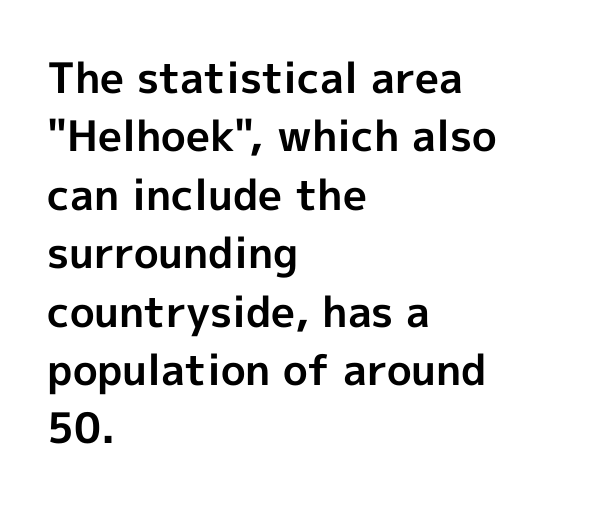
{"serif": "no", "italic": "no", "bold": "yes", "weight": "bold", "width": "normal", "x_height": "medium", "monospaced": "no", "underline": "no", "align": "left", "line_spacing": "normal", "line_spacing_ratio": 1.39, "letter_spacing": "normal", "letter_spacing_em": 0.0, "glyph_px": 42}
